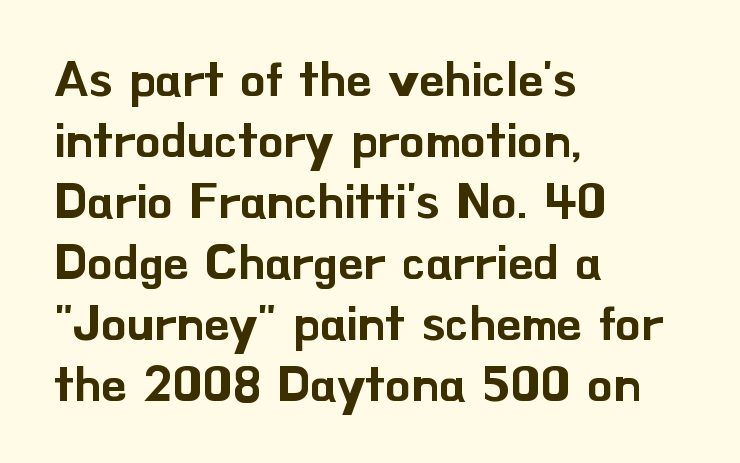
Spacing verdict: proportional, widths tailored to each character. Style check: upright. This is sans-serif lettering, the kind often seen on screens and signage. Every row of glyphs begins at an identical x-position on the left. Letter spacing: default. Any mark beneath the type? The region is blank.
